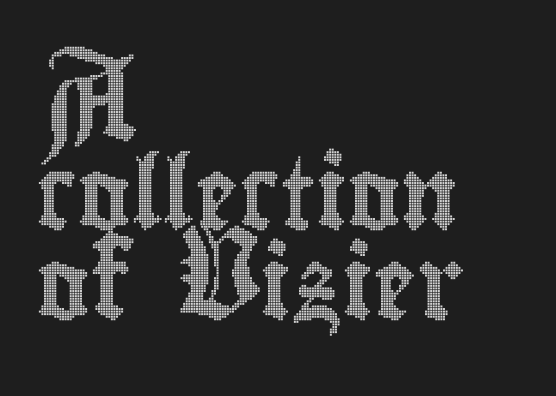
The image shows 72 px condensed type, upright; set left-aligned, line spacing 1.24x, normal letter spacing, not underlined; a small x-height.
